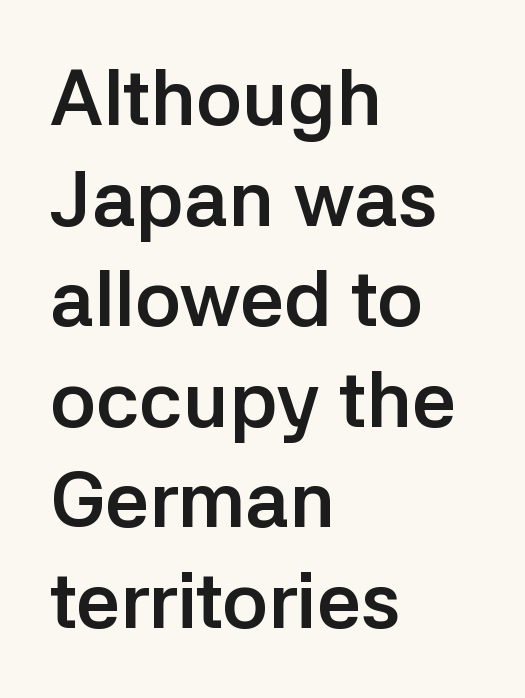
The image shows 78 px semibold sans-serif type, upright; set left-aligned, normal line spacing (1.29x), normal letter spacing, not underlined; low stroke contrast and a medium x-height.
